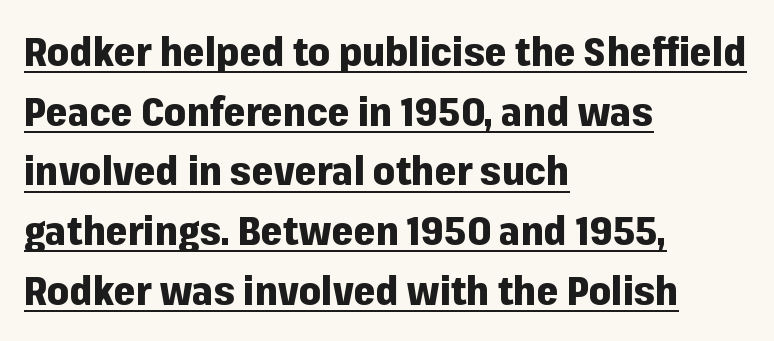
Q: Is the text bold? A: Yes.
Q: Is the text italic (slanted)? A: No, it is upright.
Q: Is the typeface a serif or a sans-serif typeface? A: Sans-serif.
Q: Is the text underlined? A: Yes.
Q: How is the paragraph aligned? A: Left-aligned.
Q: Is the spacing between letters normal or unusually wide? A: Normal.
Q: Is the spacing between lines tight, normal or loose? A: Normal.
Q: Width (condensed, normal, or wide)? A: Normal.
Q: Stroke contrast? A: Low.
Q: x-height? A: Medium.
Q: Monospaced? A: No.
